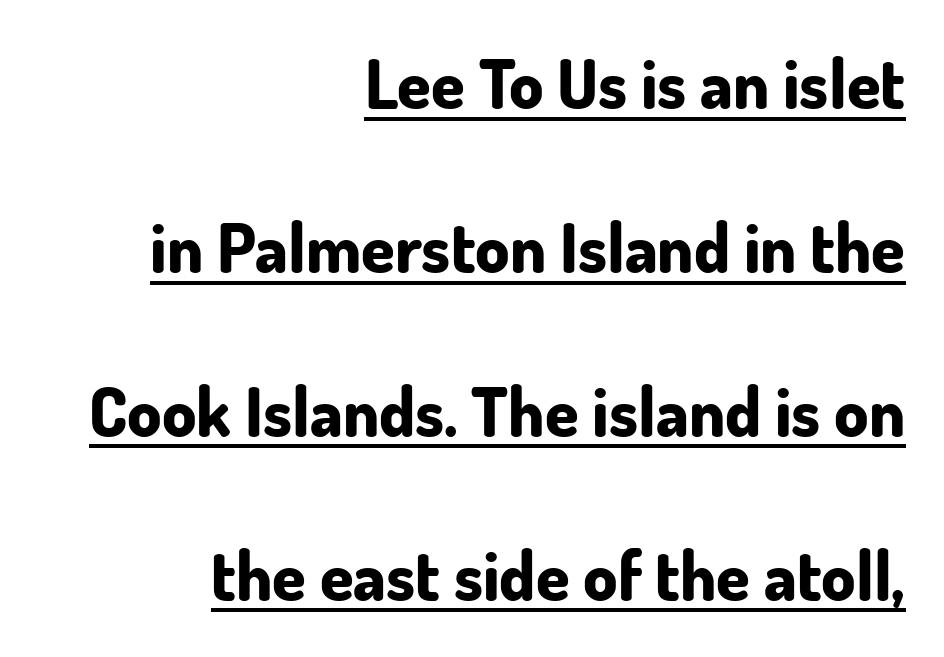
{"serif": "no", "italic": "no", "bold": "yes", "weight": "bold", "width": "normal", "stroke_contrast": "low", "x_height": "small", "monospaced": "no", "underline": "yes", "align": "right", "line_spacing": "loose", "line_spacing_ratio": 2.41, "letter_spacing": "normal", "letter_spacing_em": 0.0, "glyph_px": 68}
